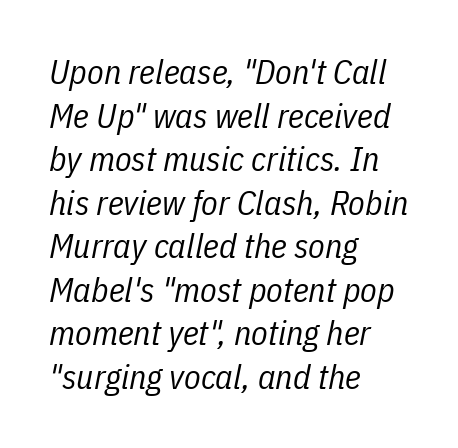
{"italic": "yes", "lean": "right", "slant_degrees": 11, "bold": "no", "weight": "regular", "width": "condensed", "stroke_contrast": "low", "x_height": "medium", "monospaced": "no", "underline": "no", "align": "left", "line_spacing": "normal", "line_spacing_ratio": 1.28, "letter_spacing": "normal", "letter_spacing_em": 0.0, "glyph_px": 34}
